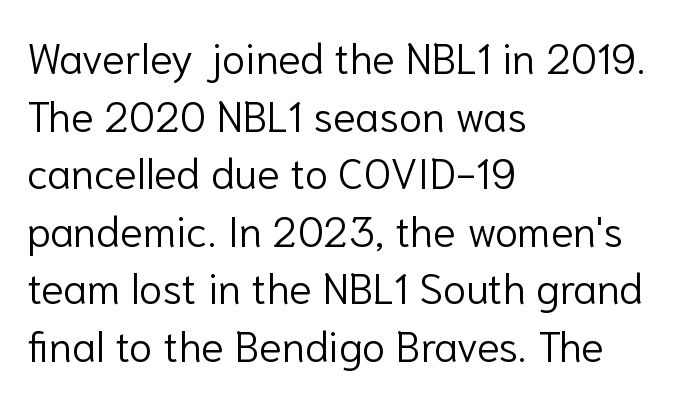
{"serif": "no", "italic": "no", "bold": "no", "weight": "light", "width": "normal", "stroke_contrast": "low", "x_height": "medium", "monospaced": "no", "underline": "no", "align": "left", "line_spacing": "normal", "line_spacing_ratio": 1.37, "letter_spacing": "normal", "letter_spacing_em": 0.0, "glyph_px": 42}
